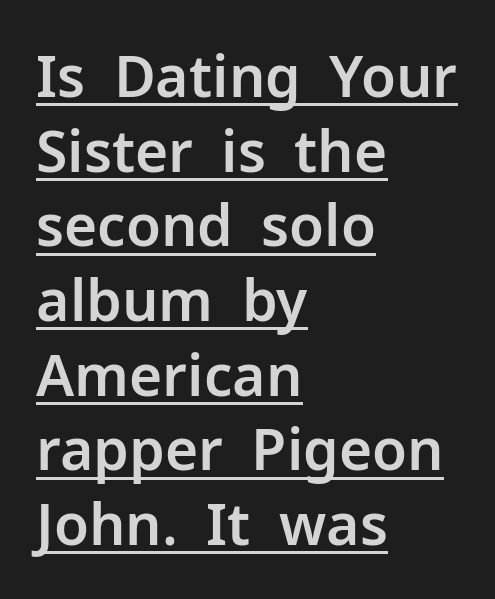
Q: Is the text italic (slanted)? A: No, it is upright.
Q: Is the typeface a serif or a sans-serif typeface? A: Sans-serif.
Q: Is the text underlined? A: Yes.
Q: How is the paragraph aligned? A: Left-aligned.
Q: Is the spacing between letters normal or unusually wide? A: Normal.
Q: Is the spacing between lines tight, normal or loose? A: Normal.
Q: Width (condensed, normal, or wide)? A: Normal.
Q: Stroke contrast? A: Low.
Q: x-height? A: Medium.
Q: Monospaced? A: No.
